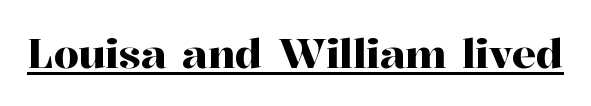
Letter spacing: default. Think of a printed novel: that variable character pitch is what you see here. These characters rest on top of a visible drawn line. The letters stand upright; this is a roman face.
